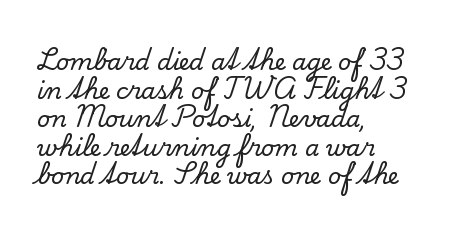
{"underline": "no", "align": "left", "line_spacing_ratio": 1.24, "letter_spacing": "normal", "letter_spacing_em": 0.0, "glyph_px": 23}
